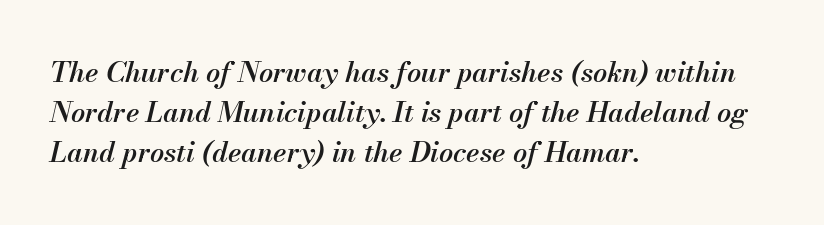
Vertically, the passage feels balanced, rows spaced as you'd expect. The string is rendered with underlining switched off. Quick note: italic. These lines are rendered in a variable-pitch font.
